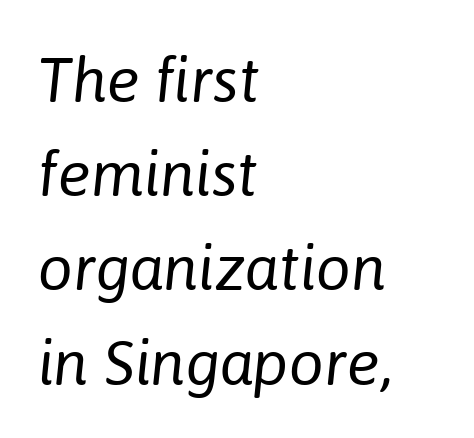
Is the block centered? No — it sits flush against the left margin. These glyphs show unthickened strokes, regular width or finer. Italic? Definitely — the glyphs are oblique. This sample has the flowing, uneven cadence of proportional lettering.
